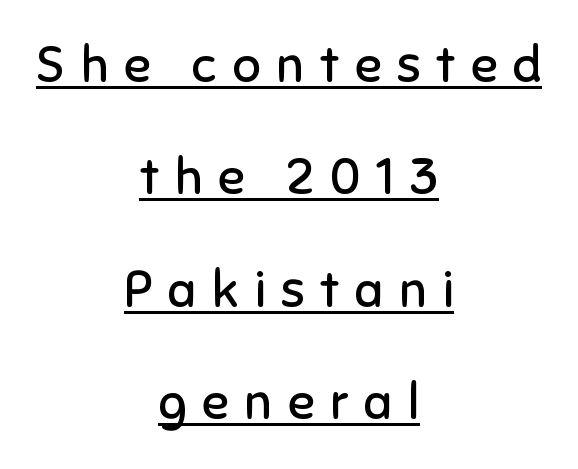
{"serif": "no", "italic": "no", "bold": "no", "weight": "regular", "width": "normal", "stroke_contrast": "low", "x_height": "medium", "monospaced": "no", "underline": "yes", "align": "center", "line_spacing": "loose", "line_spacing_ratio": 2.25, "letter_spacing": "wide", "letter_spacing_em": 0.31, "glyph_px": 50}
